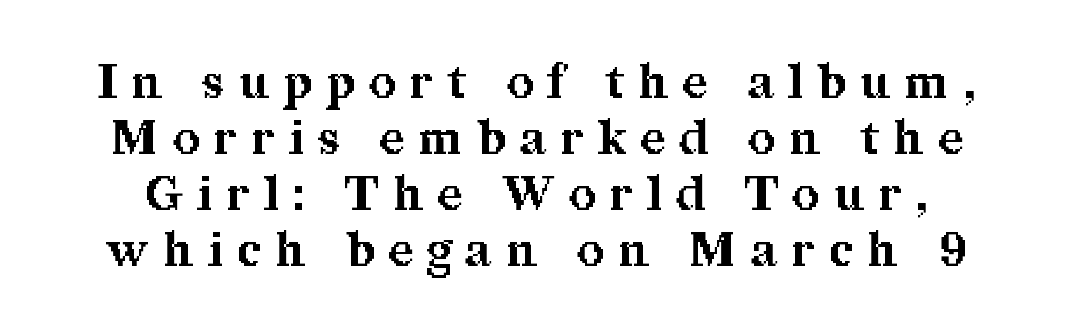
Substantial extra tracking has been applied to these lines. Compared with an ordinary text face, these strokes are far heavier — a full bold. These lines were composed using upright roman letters. The passage shown is typed in a proportional face where columns would drift.
